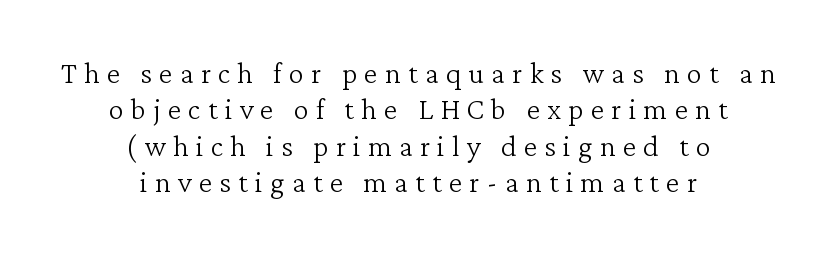
Q: Is the text bold? A: No.
Q: Is the text italic (slanted)? A: No, it is upright.
Q: Is the typeface a serif or a sans-serif typeface? A: Serif.
Q: Is the text underlined? A: No.
Q: How is the paragraph aligned? A: Centered.
Q: Is the spacing between lines tight, normal or loose? A: Tight.
Q: Width (condensed, normal, or wide)? A: Normal.
Q: Stroke contrast? A: Low.
Q: x-height? A: Medium.
Q: Monospaced? A: No.
